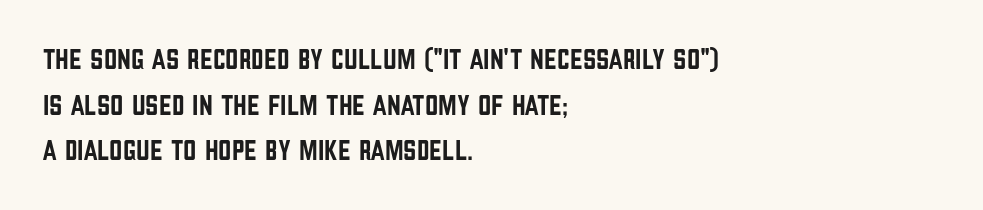
The image shows 29 px condensed sans-serif type, upright; set left-aligned, normal line spacing (1.57x), normal letter spacing, not underlined; low stroke contrast and a large x-height.
